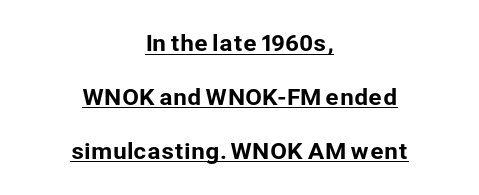
The image shows 22 px text type, upright; set centered, loose line spacing (2.45x), normal letter spacing, underlined.
